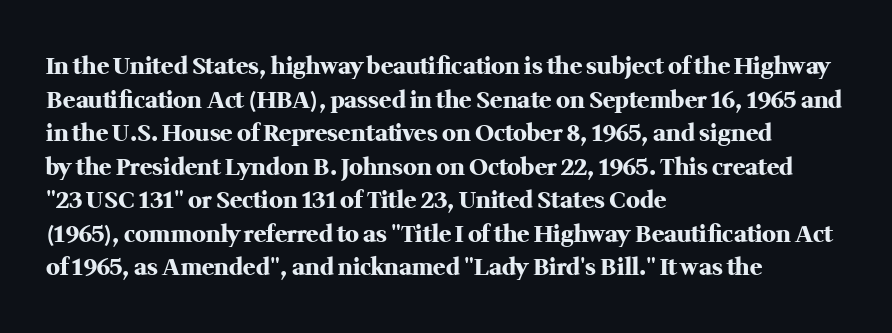
Each line starts at the same left margin while the right side varies. One glance says typical: line gaps are just what's usual. Nope, not italic — everything's standing straight. Plenty of ink on the page — the face is bold.
